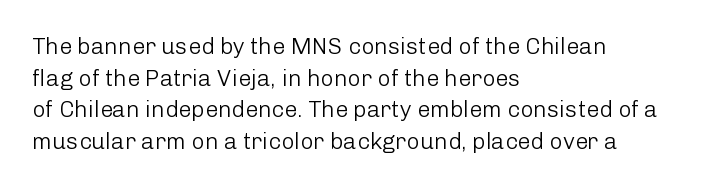
The image shows 23 px text type, upright; set left-aligned, normal line spacing (1.38x), normal letter spacing, not underlined.
